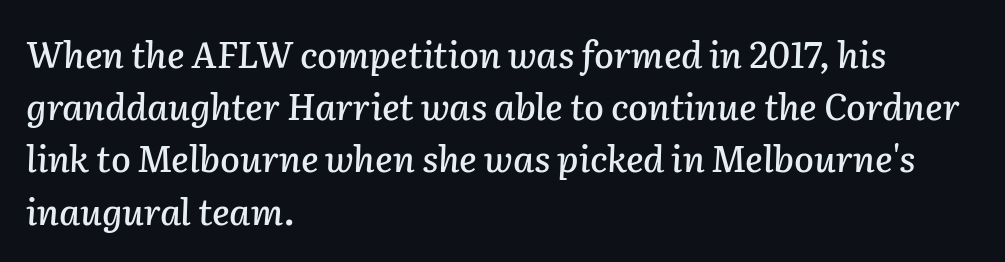
The compositor pushed each line to the left boundary. Honestly, there is no underline to notice here at all. Leading matches the norm, producing a regular column. The face used here is proportionally spaced, like ordinary book or web type. It's the slanting kind of type.
